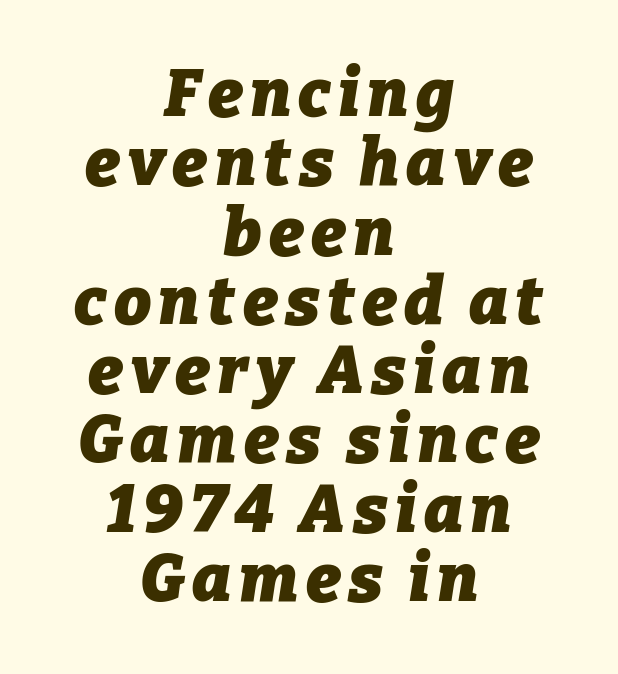
Italic: yes, the glyphs are oblique. Decoration check: the copy has no underline. Vertically, the passage feels compressed, each row crowding the next. Casual observation: everything's sitting right in the middle. Weight: bold.
